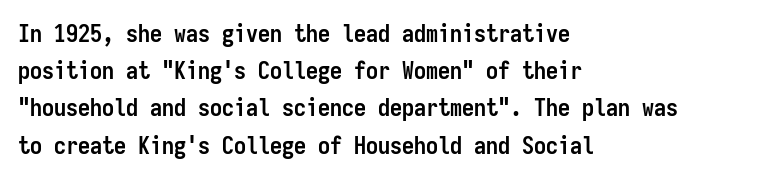
The passage shown has conventional tracking throughout. Underline: absent. The lines in this sample share a left origin and differ only in where they stop. These lines carry a lot of weight — the face is fully bold. Leading: standard. Characters remain perfectly vertical along every line.
